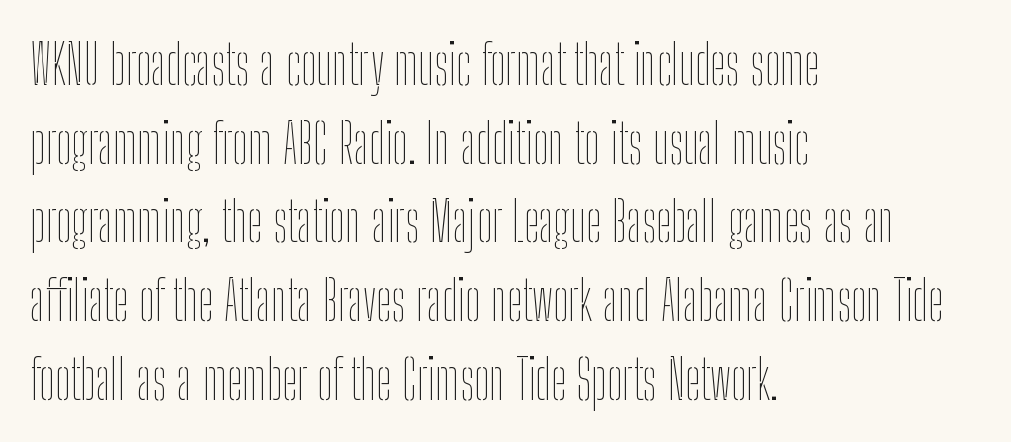
Q: Is the text bold? A: No.
Q: Is the text italic (slanted)? A: No, it is upright.
Q: Is the text underlined? A: No.
Q: How is the paragraph aligned? A: Left-aligned.
Q: Is the spacing between letters normal or unusually wide? A: Normal.
Q: Is the spacing between lines tight, normal or loose? A: Normal.
Q: Width (condensed, normal, or wide)? A: Condensed.
Q: Stroke contrast? A: Low.
Q: x-height? A: Medium.
Q: Monospaced? A: No.
